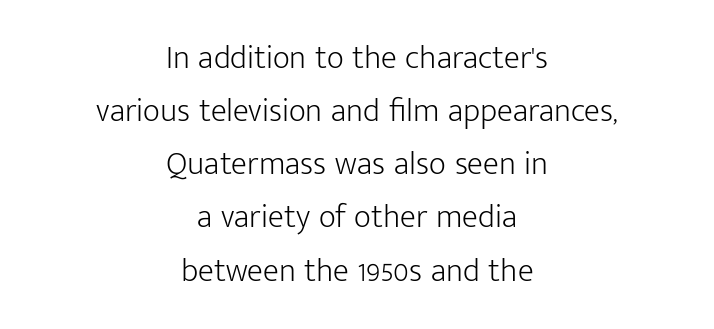
Q: Is the text bold? A: No.
Q: Is the text italic (slanted)? A: No, it is upright.
Q: Is the typeface a serif or a sans-serif typeface? A: Sans-serif.
Q: Is the text underlined? A: No.
Q: How is the paragraph aligned? A: Centered.
Q: Is the spacing between letters normal or unusually wide? A: Normal.
Q: Is the spacing between lines tight, normal or loose? A: Normal.
Q: Width (condensed, normal, or wide)? A: Normal.
Q: Stroke contrast? A: Low.
Q: x-height? A: Medium.
Q: Monospaced? A: No.
